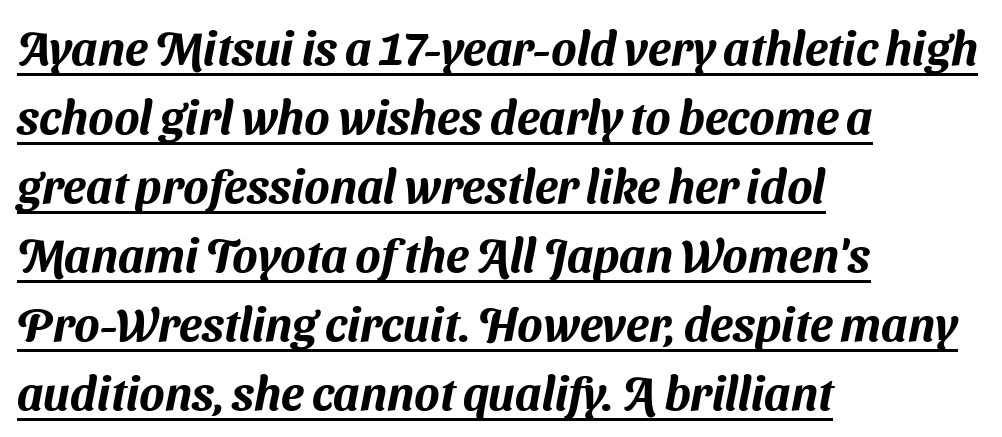
The image shows 47 px sans-serif type; set left-aligned, normal line spacing (1.47x), normal letter spacing, underlined; medium stroke contrast and a medium x-height.
